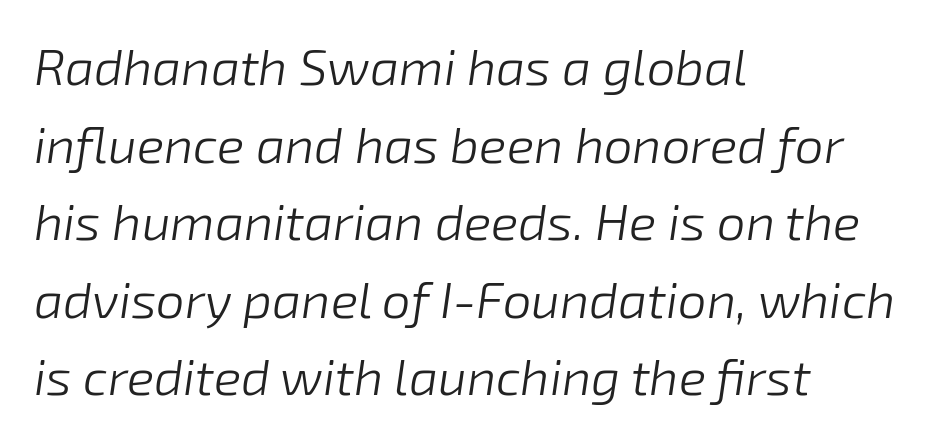
{"italic": "yes", "lean": "right", "slant_degrees": 8, "bold": "no", "weight": "light", "width": "normal", "stroke_contrast": "low", "x_height": "medium", "monospaced": "no", "underline": "no", "align": "left", "line_spacing": "normal", "line_spacing_ratio": 1.52, "letter_spacing": "normal", "letter_spacing_em": 0.0, "glyph_px": 51}
